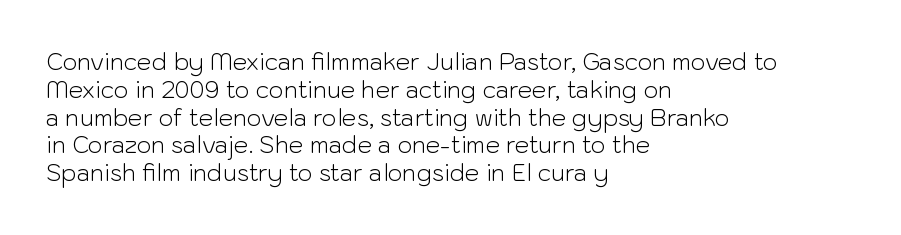
The image shows 23 px text type, upright; set left-aligned, line spacing 1.21x, normal letter spacing, not underlined.
